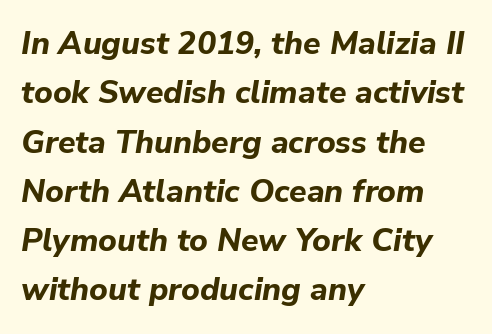
The image shows 32 px bold type, italic (leaning right); set left-aligned, normal line spacing (1.54x), normal letter spacing, not underlined; low stroke contrast and a medium x-height.
